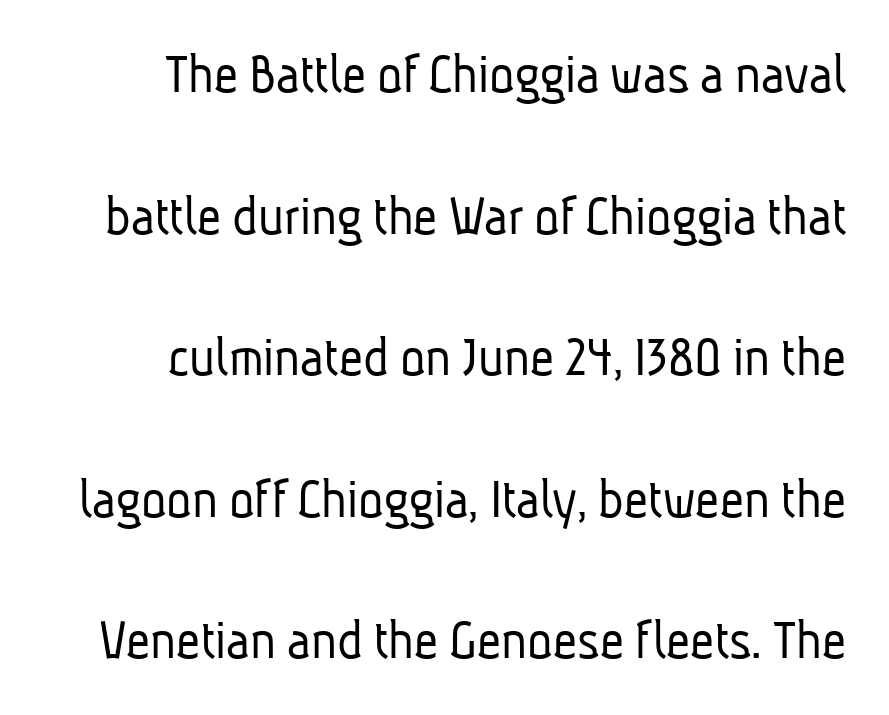
The image shows 59 px light, condensed sans-serif type; set right-aligned, loose line spacing (2.4x), normal letter spacing, not underlined; low stroke contrast and a medium x-height.
